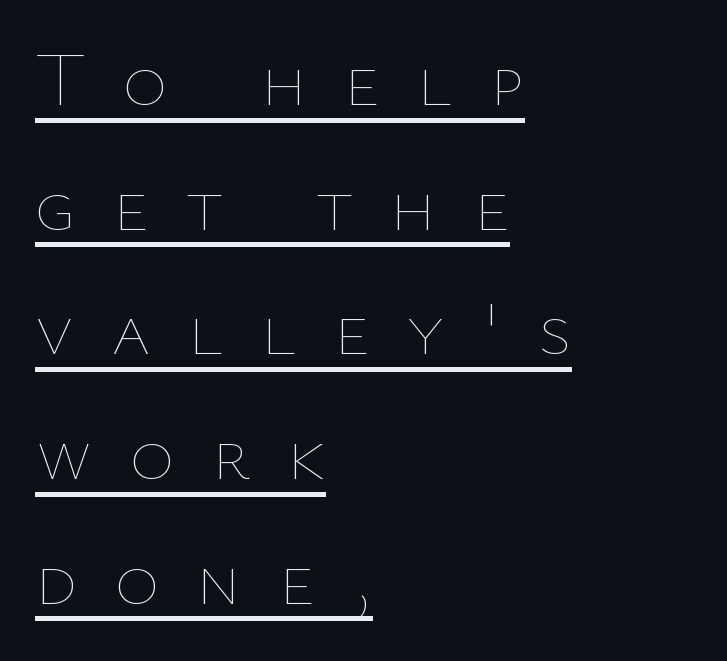
Q: Is the text bold? A: No.
Q: Is the text italic (slanted)? A: No, it is upright.
Q: Is the text underlined? A: Yes.
Q: How is the paragraph aligned? A: Left-aligned.
Q: Is the spacing between letters normal or unusually wide? A: Unusually wide.
Q: Is the spacing between lines tight, normal or loose? A: Normal.
Q: Width (condensed, normal, or wide)? A: Normal.
Q: Stroke contrast? A: Low.
Q: x-height? A: Medium.
Q: Monospaced? A: No.
